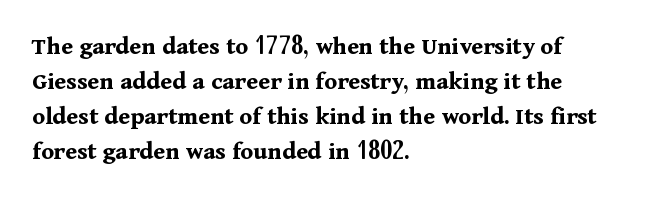
Q: Is the text bold? A: Yes.
Q: Is the text italic (slanted)? A: No, it is upright.
Q: Is the text underlined? A: No.
Q: How is the paragraph aligned? A: Left-aligned.
Q: Is the spacing between letters normal or unusually wide? A: Normal.
Q: Is the spacing between lines tight, normal or loose? A: Normal.
